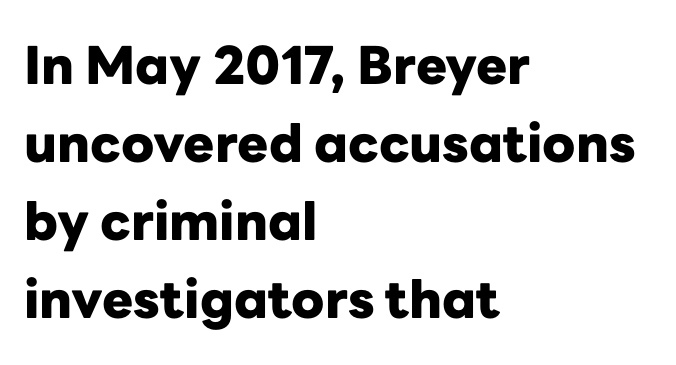
The image shows 52 px heavy sans-serif type, upright; set left-aligned, normal line spacing (1.5x), normal letter spacing, not underlined; low stroke contrast and a medium x-height.
